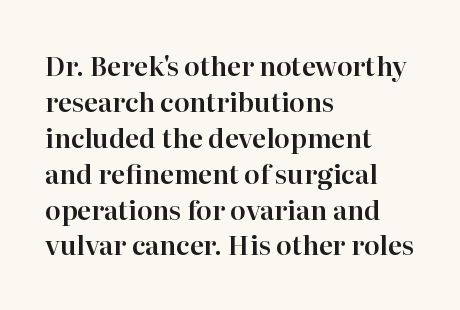
Q: Is the text italic (slanted)? A: No, it is upright.
Q: Is the text underlined? A: No.
Q: How is the paragraph aligned? A: Left-aligned.
Q: Is the spacing between letters normal or unusually wide? A: Normal.
Q: Is the spacing between lines tight, normal or loose? A: Normal.
